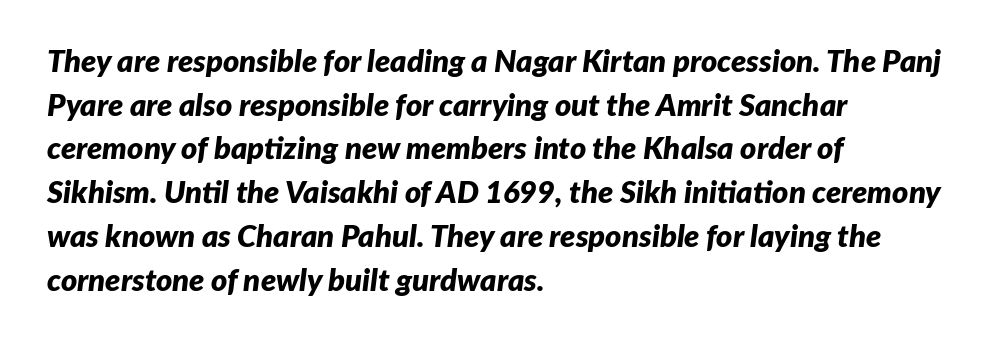
Q: Is the text bold? A: Yes.
Q: Is the text italic (slanted)? A: Yes, it leans right by about 7 degrees.
Q: Is the text underlined? A: No.
Q: How is the paragraph aligned? A: Left-aligned.
Q: Is the spacing between letters normal or unusually wide? A: Normal.
Q: Is the spacing between lines tight, normal or loose? A: Normal.
Q: Width (condensed, normal, or wide)? A: Normal.
Q: Stroke contrast? A: Low.
Q: x-height? A: Medium.
Q: Monospaced? A: No.
